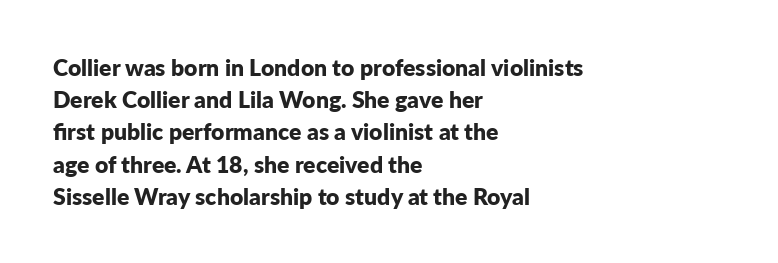
Q: Is the text bold? A: Yes.
Q: Is the text italic (slanted)? A: No, it is upright.
Q: Is the text underlined? A: No.
Q: How is the paragraph aligned? A: Left-aligned.
Q: Is the spacing between letters normal or unusually wide? A: Normal.
Q: Is the spacing between lines tight, normal or loose? A: Normal.
